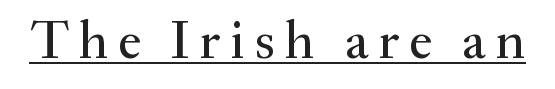
The axis of the letterforms is exactly vertical. The letters advance in unequal steps, a hallmark of proportional type. Glance below the letters and you will spot a drawn line. This sample uses a serif face.
